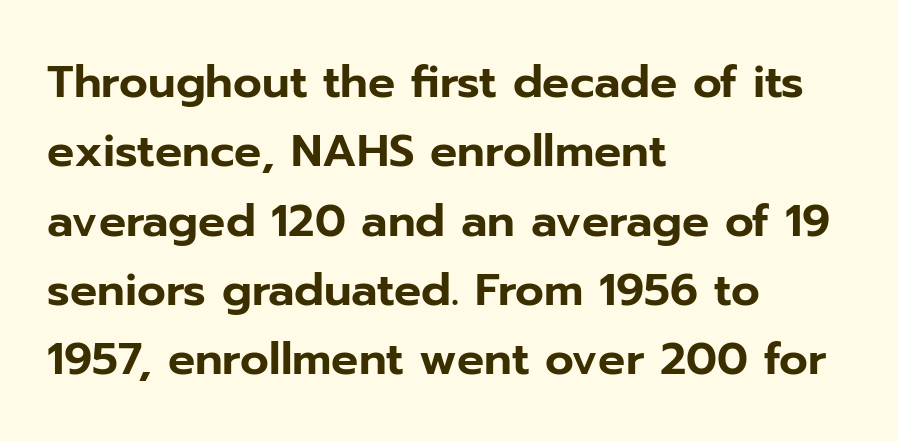
Compared with typical body copy, the letter spacing here is the same. A student would call this left alignment; a typographer would say flush left, rag right. The typeface chosen for these lines omits serifs. In terms of posture, this sample is upright.
